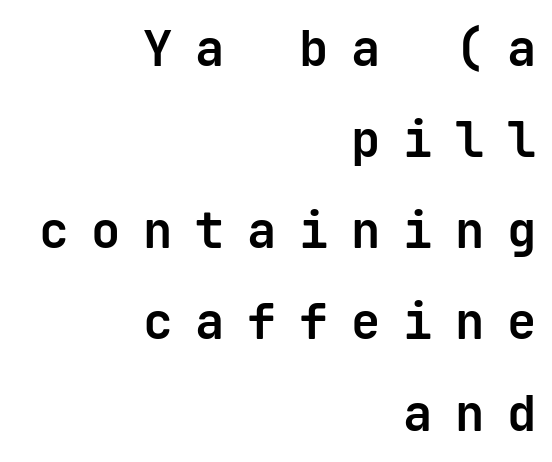
Q: Is the text bold? A: Yes.
Q: Is the text italic (slanted)? A: No, it is upright.
Q: Is the typeface a serif or a sans-serif typeface? A: Sans-serif.
Q: Is the text underlined? A: No.
Q: How is the paragraph aligned? A: Right-aligned.
Q: Is the spacing between letters normal or unusually wide? A: Unusually wide.
Q: Width (condensed, normal, or wide)? A: Normal.
Q: Stroke contrast? A: Low.
Q: x-height? A: Medium.
Q: Monospaced? A: Yes.
